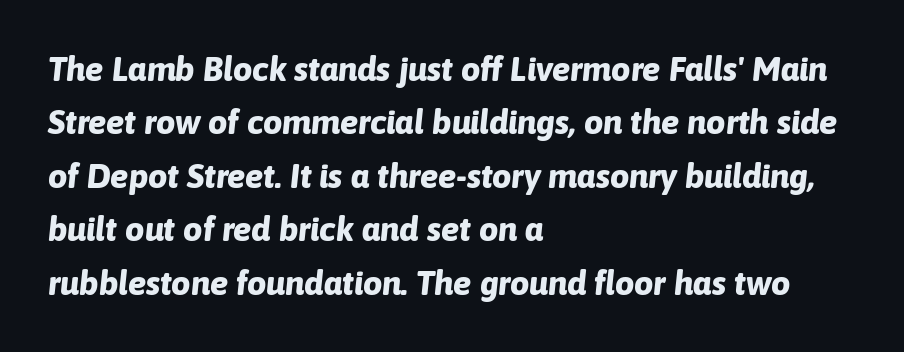
{"italic": "yes", "lean": "right", "slant_degrees": 6, "bold": "yes", "weight": "bold", "width": "normal", "stroke_contrast": "low", "x_height": "medium", "monospaced": "no", "underline": "no", "align": "left", "line_spacing": "normal", "line_spacing_ratio": 1.57, "letter_spacing": "normal", "letter_spacing_em": 0.0, "glyph_px": 34}
